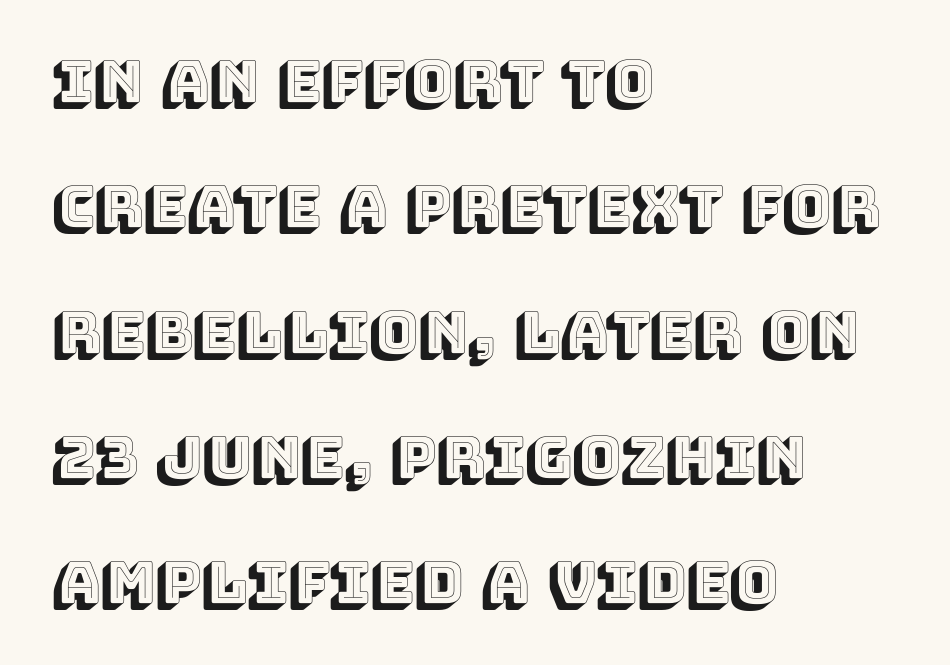
The image shows 58 px text type, upright; set left-aligned, loose line spacing (2.16x), normal letter spacing, not underlined; a large x-height.
